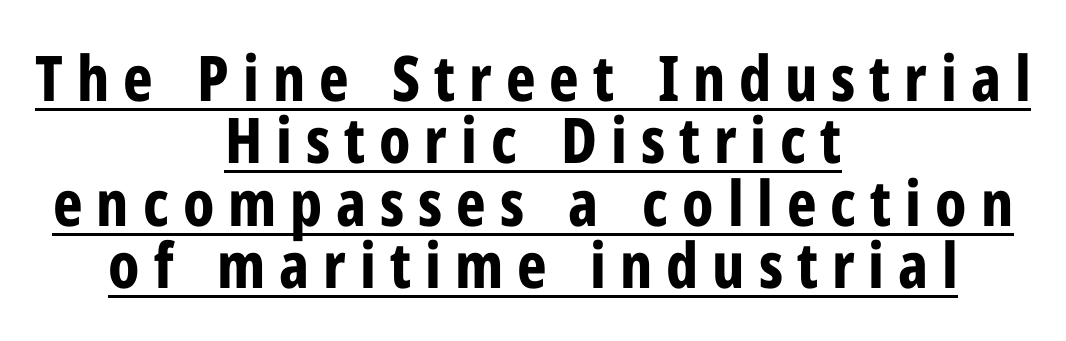
{"serif": "no", "italic": "no", "bold": "yes", "weight": "bold", "width": "condensed", "stroke_contrast": "low", "x_height": "medium", "monospaced": "no", "underline": "yes", "align": "center", "line_spacing": "tight", "line_spacing_ratio": 0.99, "letter_spacing": "wide", "letter_spacing_em": 0.22, "glyph_px": 63}
